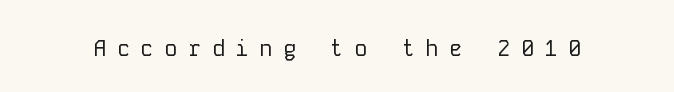
Caption: face not bold, strokes unweighted. There is plenty of visible air inserted between adjacent glyphs. This rendering features lettering with no underline. A roman cut, with each character standing at attention.
